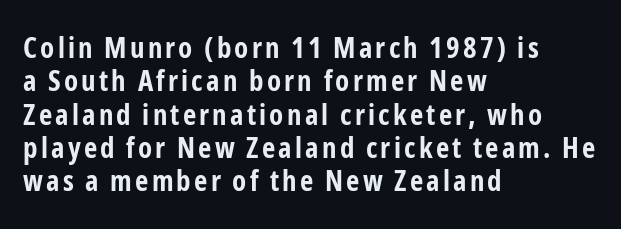
{"serif": "no", "italic": "no", "bold": "yes", "weight": "bold", "width": "condensed", "stroke_contrast": "low", "x_height": "medium", "monospaced": "no", "underline": "no", "align": "left", "line_spacing": "tight", "line_spacing_ratio": 1.15, "glyph_px": 29}
